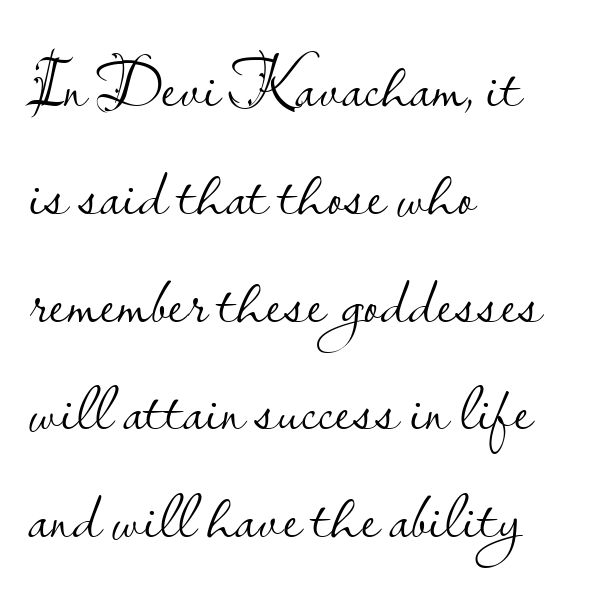
The image shows 70 px light sans-serif type; set left-aligned, normal line spacing (1.54x), normal letter spacing, not underlined; low stroke contrast and a small x-height.
